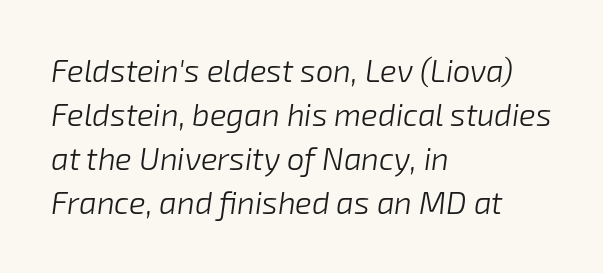
No word sits above an underline. The axis of the letterforms is tilted away from vertical. Horizontal bands of white between lines are of average thickness. The setting favours the left margin, as ordinary paragraphs usually do.
